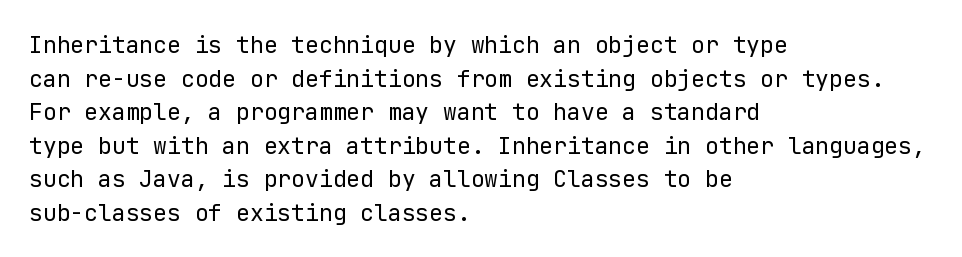
What stands out about the letter spacing? Nothing — it is the standard amount. Type without underlining. You can tell it's not italic because the verticals are truly vertical. Is there much room between lines? A standard amount, neither cramped nor airy.
